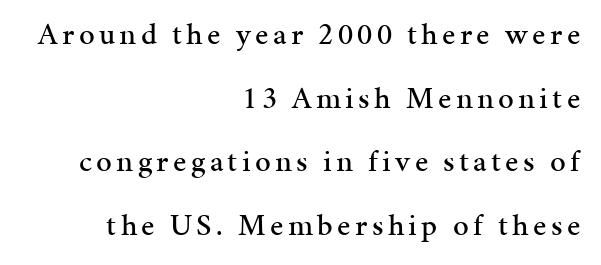
The image shows 31 px serif type, upright; set right-aligned, loose line spacing (2.05x), not underlined; medium stroke contrast and a medium x-height.
